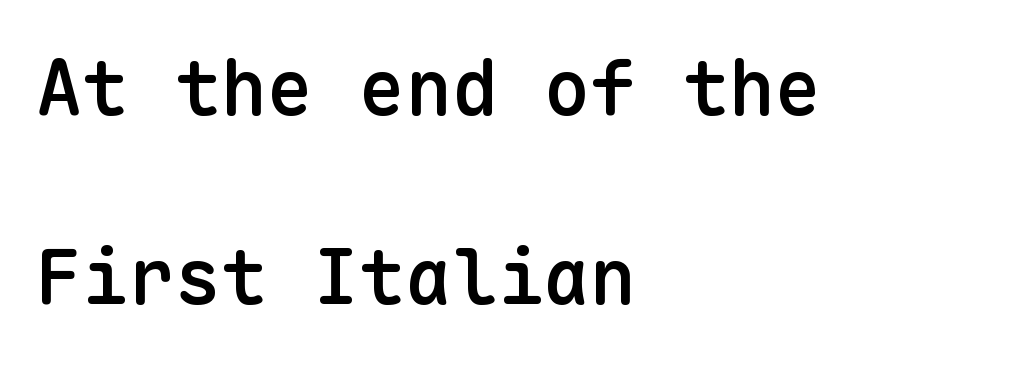
Descenders hang freely into open space. The axis of the letterforms is exactly vertical. The designer went with a sans here, leaving each stem footless. Horizontal bands of white between lines are thick stripes. Monospaced: the letters line up in strict vertical columns.
